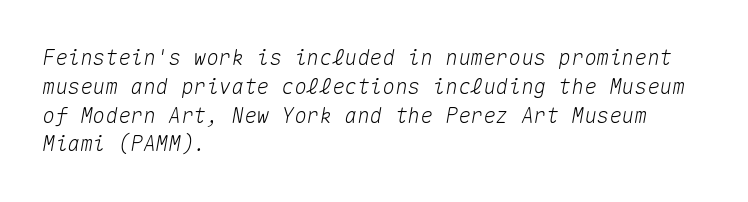
The image shows 21 px text type, italic (leaning right); set left-aligned, normal line spacing (1.37x), normal letter spacing, not underlined.
